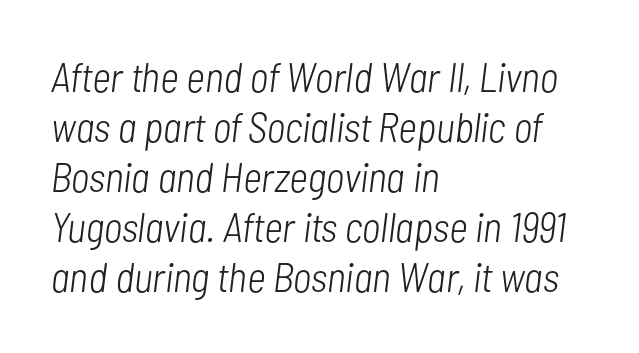
Q: Is the text bold? A: No.
Q: Is the text italic (slanted)? A: Yes, it leans right by about 7 degrees.
Q: Is the text underlined? A: No.
Q: How is the paragraph aligned? A: Left-aligned.
Q: Is the spacing between letters normal or unusually wide? A: Normal.
Q: Width (condensed, normal, or wide)? A: Condensed.
Q: Stroke contrast? A: Low.
Q: x-height? A: Medium.
Q: Monospaced? A: No.
